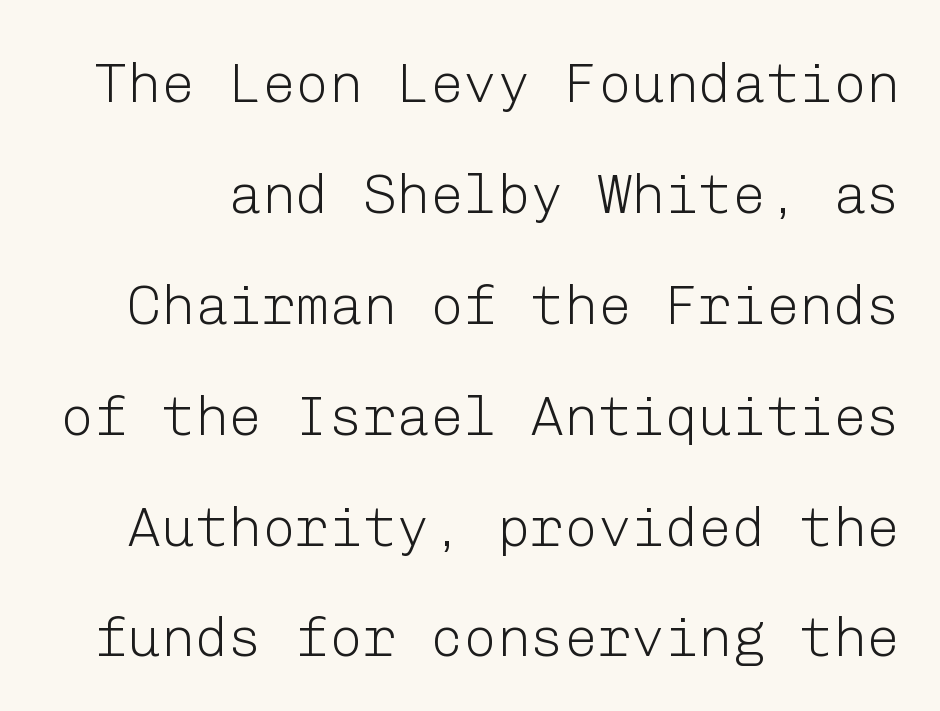
Check under the words: just untouched page. The strokes carry an ordinary text weight at most. Classification — sans serif. A typesetter would mark this as roman, not italic. Compared with typical body copy, the letter spacing here is the same. This sample trades compactness for vertical openness between lines.
